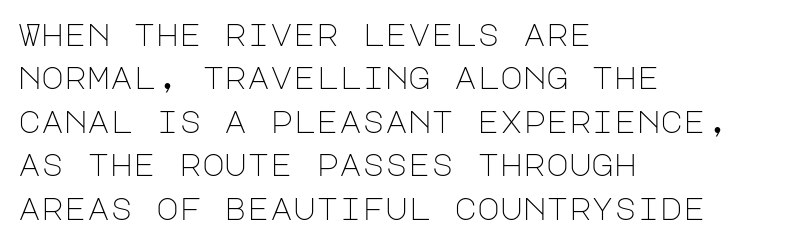
{"serif": "no", "italic": "no", "bold": "no", "weight": "light", "width": "normal", "stroke_contrast": "low", "x_height": "large", "underline": "no", "align": "left", "line_spacing": "normal", "line_spacing_ratio": 1.4, "letter_spacing": "normal", "letter_spacing_em": 0.0, "glyph_px": 31}
